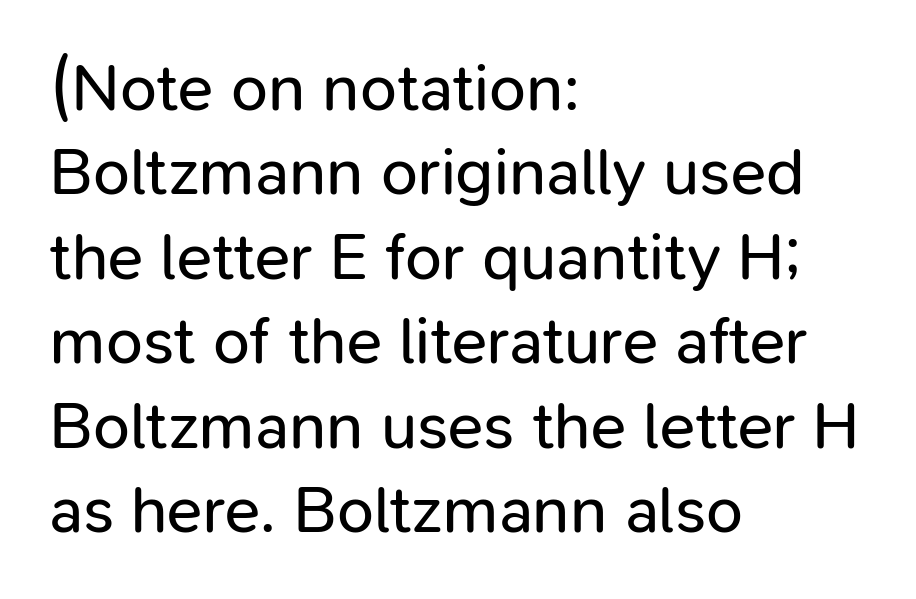
{"serif": "no", "italic": "no", "bold": "no", "weight": "regular", "width": "normal", "stroke_contrast": "low", "x_height": "medium", "monospaced": "no", "underline": "no", "align": "left", "line_spacing": "normal", "line_spacing_ratio": 1.28, "letter_spacing": "normal", "letter_spacing_em": 0.0, "glyph_px": 66}
